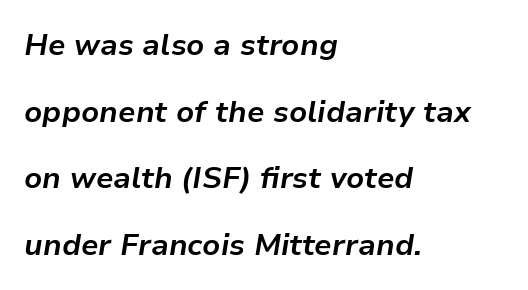
The image shows 30 px bold type, italic (leaning right); set left-aligned, loose line spacing (2.22x), normal letter spacing, not underlined; low stroke contrast and a medium x-height.
